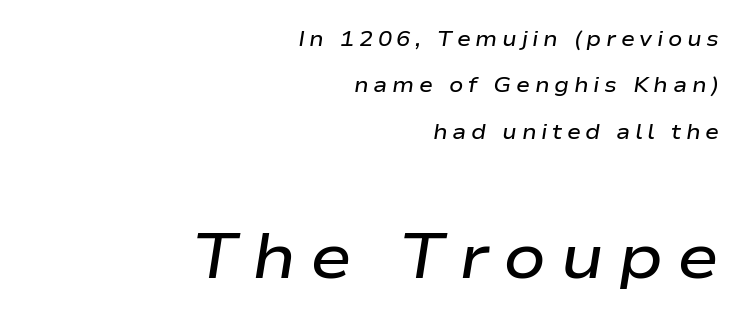
Q: Is the text bold? A: Semi-bold.
Q: Is the text italic (slanted)? A: Yes, it leans right by about 9 degrees.
Q: Is the text underlined? A: No.
Q: How is the paragraph aligned? A: Right-aligned.
Q: Is the spacing between letters normal or unusually wide? A: Unusually wide.
Q: Is the spacing between lines tight, normal or loose? A: Loose.
Q: Which block of text is set in a larger size, the first (top) or the second (bottom)? A: The second (bottom) one.
Q: Width (condensed, normal, or wide)? A: Wide.
Q: Stroke contrast? A: Low.
Q: x-height? A: Medium.
Q: Monospaced? A: No.
